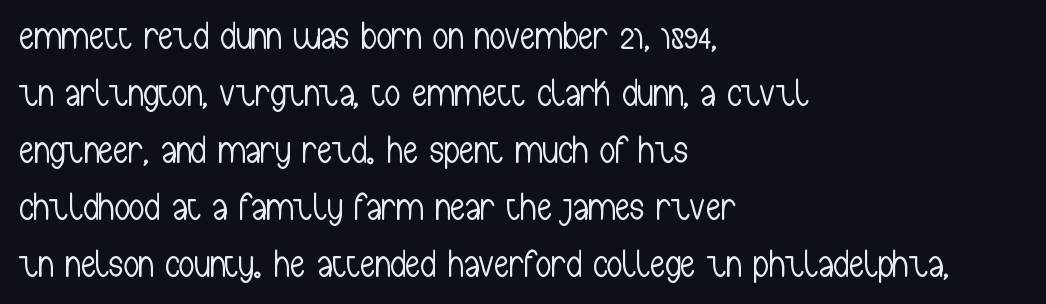
Is the type heavy? It reads as light-to-regular instead. The space between consecutive lines is moderate. Here the designer chose a conventional face with non-uniform glyph widths. Which margin do the lines hug? The left one — the right edge is uneven. Notice how the stems are strictly vertical — no italics here. Unmarked baselines from the first word to the last.
